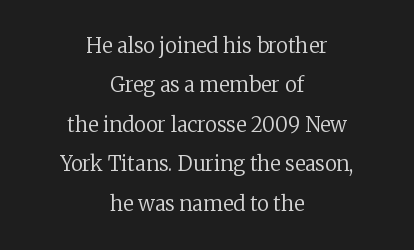
If you folded the block vertically in half, each line would mirror itself in length. Is there any slant? The stems are plumb. The space beneath each line is pristine and unruled. The cut favours lightness, reaching ordinary text weight at its darkest.
